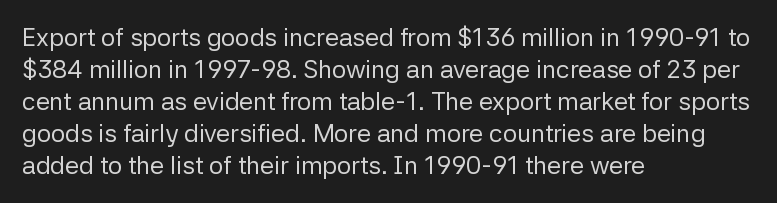
The image shows 25 px text type, upright; set left-aligned, normal line spacing (1.28x), normal letter spacing, not underlined.
